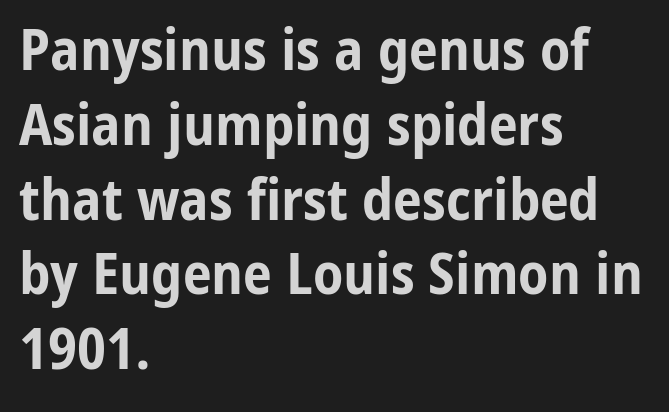
Q: Is the text bold? A: Yes.
Q: Is the text italic (slanted)? A: No, it is upright.
Q: Is the typeface a serif or a sans-serif typeface? A: Sans-serif.
Q: Is the text underlined? A: No.
Q: How is the paragraph aligned? A: Left-aligned.
Q: Is the spacing between letters normal or unusually wide? A: Normal.
Q: Is the spacing between lines tight, normal or loose? A: Normal.
Q: Width (condensed, normal, or wide)? A: Condensed.
Q: Stroke contrast? A: Low.
Q: x-height? A: Medium.
Q: Monospaced? A: No.
